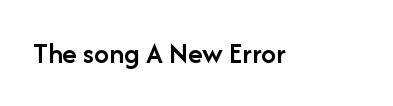
Q: Is the text bold? A: Semi-bold.
Q: Is the text italic (slanted)? A: No, it is upright.
Q: Is the typeface a serif or a sans-serif typeface? A: Sans-serif.
Q: Is the text underlined? A: No.
Q: Is the spacing between letters normal or unusually wide? A: Normal.
Q: Width (condensed, normal, or wide)? A: Normal.
Q: Stroke contrast? A: Low.
Q: x-height? A: Medium.
Q: Monospaced? A: No.
